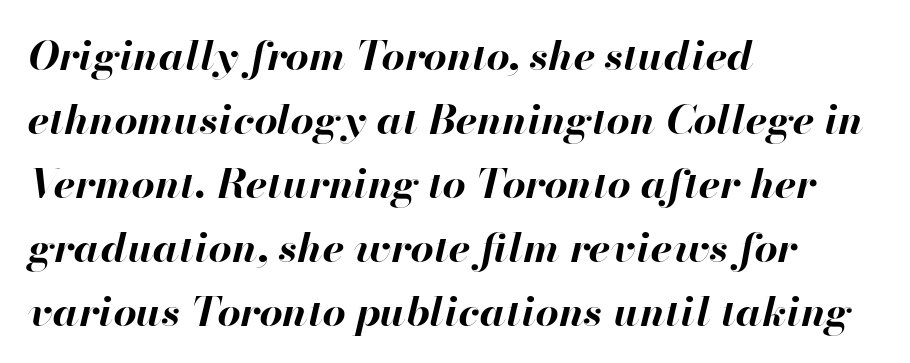
The image shows 41 px bold type, italic (leaning right); set left-aligned, normal line spacing (1.56x), normal letter spacing, not underlined; high stroke contrast and a small x-height.
